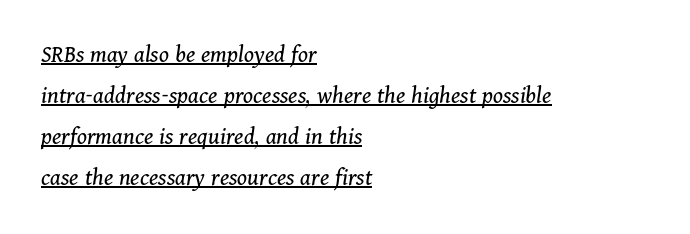
{"italic": "yes", "lean": "right", "slant_degrees": 11, "bold": "no", "underline": "yes", "align": "left", "line_spacing": "normal", "line_spacing_ratio": 1.64, "letter_spacing": "normal", "letter_spacing_em": 0.0, "glyph_px": 25}
